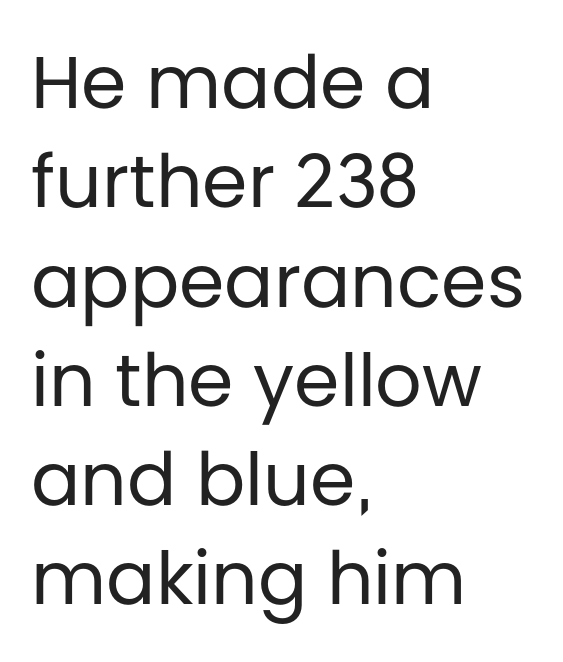
Is this a fixed-width face? No — the glyphs have proportional, varying widths. The face used here is a sans, in the tradition of grotesques and geometrics. Leading: standard. Posture: straight, roman, zero tilt.
